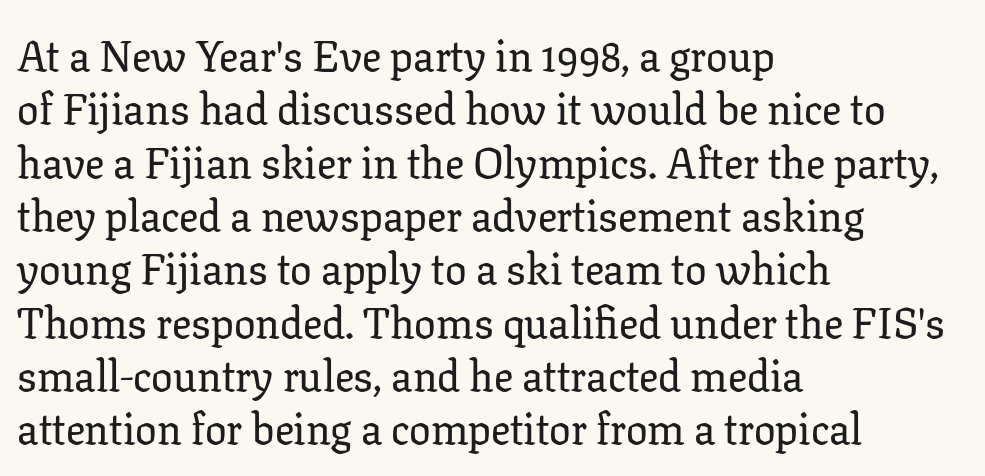
This sample uses a serif face. It's the straight-up-and-down kind of type. Nobody drew a line under any word here. A student would call this left alignment; a typographer would say flush left, rag right. A typesetter would call this proportional, since set widths differ per character. The letters sit at their default tracking, neither squeezed nor spread.
